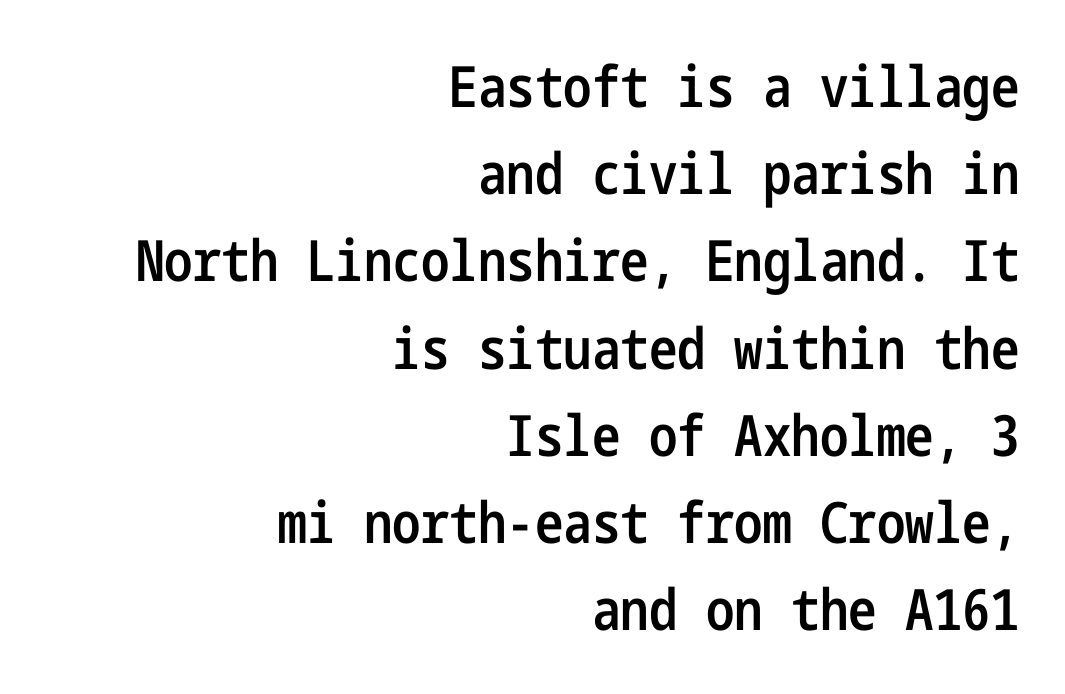
The image shows 57 px semibold, condensed sans-serif type, upright; set right-aligned, normal line spacing (1.53x), normal letter spacing, not underlined; low stroke contrast and a medium x-height.
